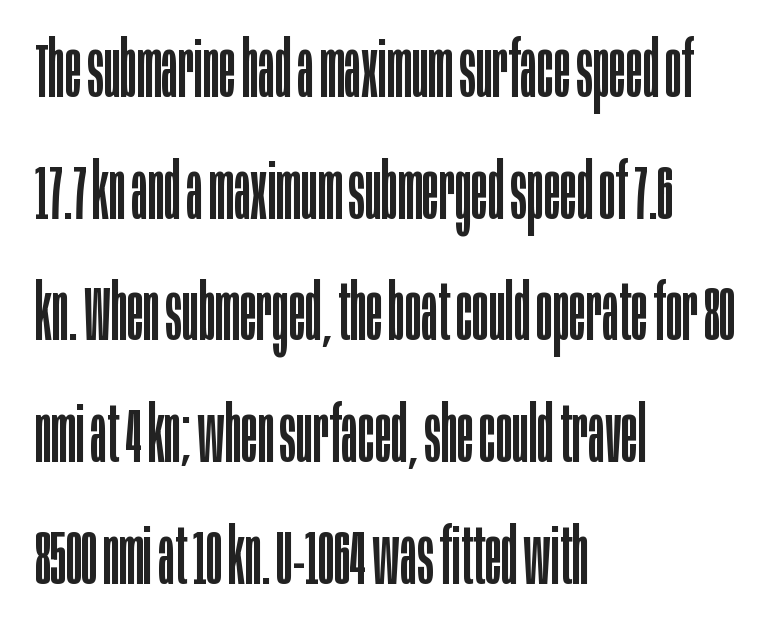
The space between consecutive lines is moderate. In terms of posture, this sample is upright. The cut favours lightness, reaching ordinary text weight at its darkest. One-word summary of the alignment: left.
